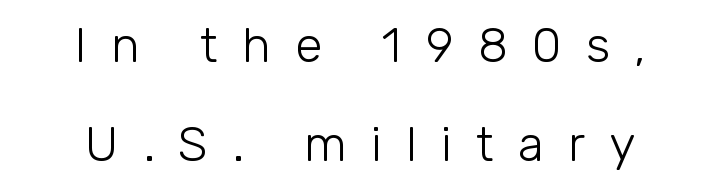
{"serif": "no", "italic": "no", "bold": "no", "weight": "light", "width": "normal", "stroke_contrast": "low", "x_height": "medium", "monospaced": "no", "underline": "no", "align": "center", "line_spacing": "loose", "line_spacing_ratio": 2.02, "letter_spacing": "wide", "letter_spacing_em": 0.49, "glyph_px": 49}
